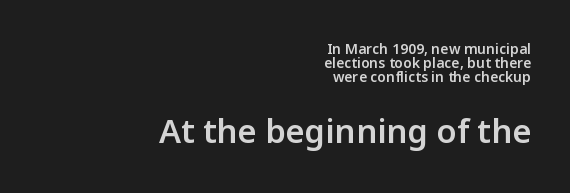
{"serif": "no", "italic": "no", "bold": "semi", "weight": "semibold", "width": "normal", "stroke_contrast": "low", "x_height": "medium", "monospaced": "no", "underline": "no", "align": "right", "line_spacing": "tight", "line_spacing_ratio": 1.0, "letter_spacing": "normal", "letter_spacing_em": 0.0, "larger_block": "second", "size_ratio": 2.36, "glyph_px": 33}
